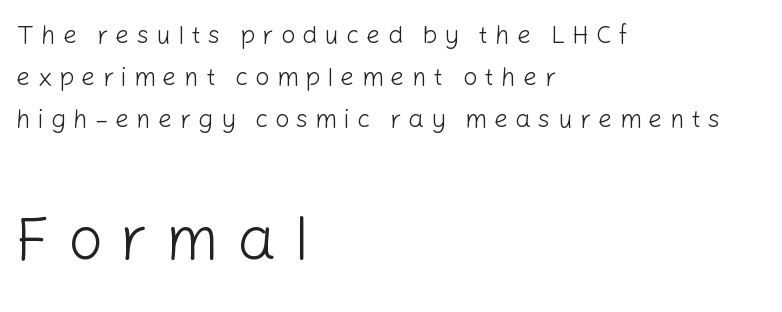
Each letter keeps its own natural width here, so spacing adapts to shape. The text was rendered using a sans face with plain stroke endings. Look at the tracking — it's clearly loosened, letters drifting apart. A typesetter would mark this as roman, not italic.
